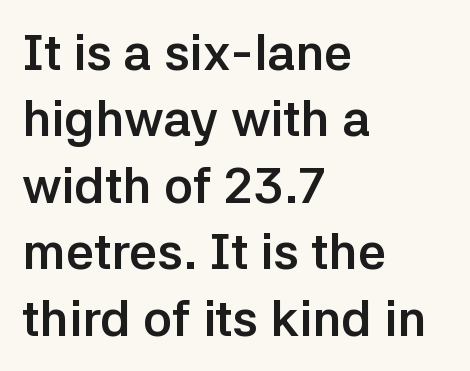
Is this a fixed-width face? No — the glyphs have proportional, varying widths. The foot of each line stays bare and open. Unlike a traditional serif, this face leaves its strokes unadorned. You can tell it's not italic because the verticals are truly vertical. Notice how thick the strokes are: this is what a full bold looks like.
